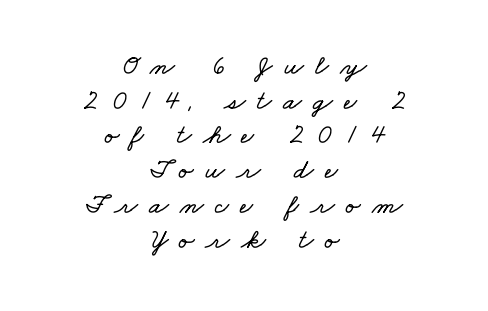
Note the varied advance widths — an 'i' is clearly narrower than an 'm'. The rendering inserts visible extra space after every character. Beneath every word, the page is bare. Teacher's note: observe the equal gaps on both sides — that is centered alignment.
